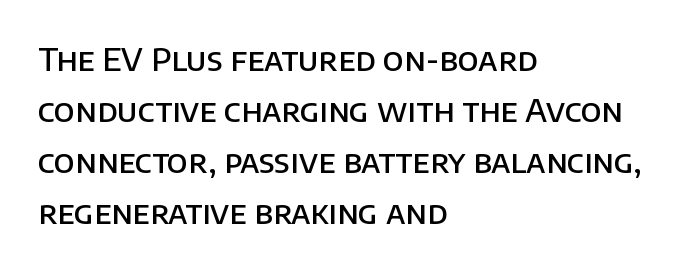
The lettering stays uniformly vertical, giving the passage a roman look. These lines stack with their left ends in a neat column. The letters advance in unequal steps, a hallmark of proportional type. The rendering uses a moderate line-height, typical for paragraphs. The type is set solid horizontally, with unmodified tracking. Type without underlining.
